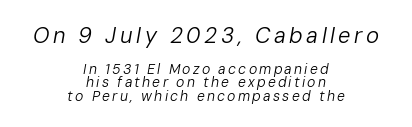
The image shows 22 px text type, italic (leaning right); set centered, tight line spacing (0.96x), not underlined; the first (top) block is 1.57x larger.
